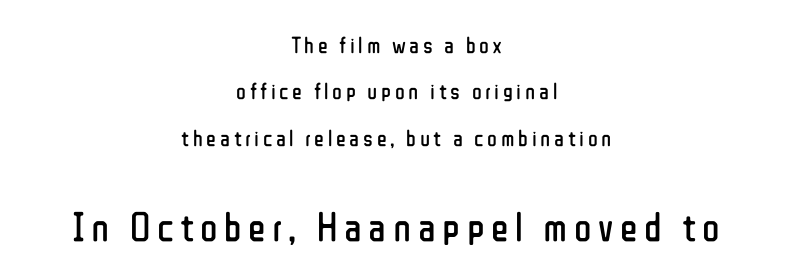
Note the varied advance widths — an 'i' is clearly narrower than an 'm'. The string is rendered with underlining switched off. Every stem runs plumb, perpendicular to the baseline. Unbolded letterforms with no extra heft. No feet cap the strokes, marking this as sans-serif type.
